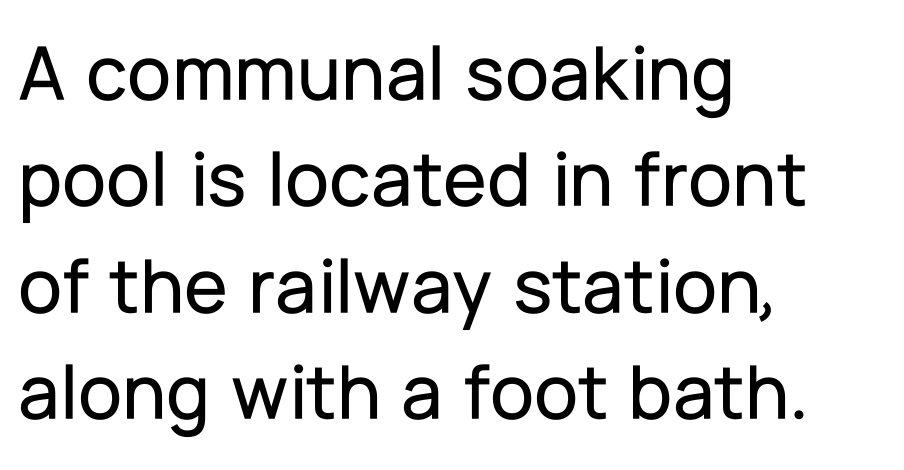
Q: Is the text italic (slanted)? A: No, it is upright.
Q: Is the typeface a serif or a sans-serif typeface? A: Sans-serif.
Q: Is the text underlined? A: No.
Q: How is the paragraph aligned? A: Left-aligned.
Q: Is the spacing between letters normal or unusually wide? A: Normal.
Q: Is the spacing between lines tight, normal or loose? A: Normal.
Q: Width (condensed, normal, or wide)? A: Normal.
Q: Stroke contrast? A: Low.
Q: x-height? A: Medium.
Q: Monospaced? A: No.
